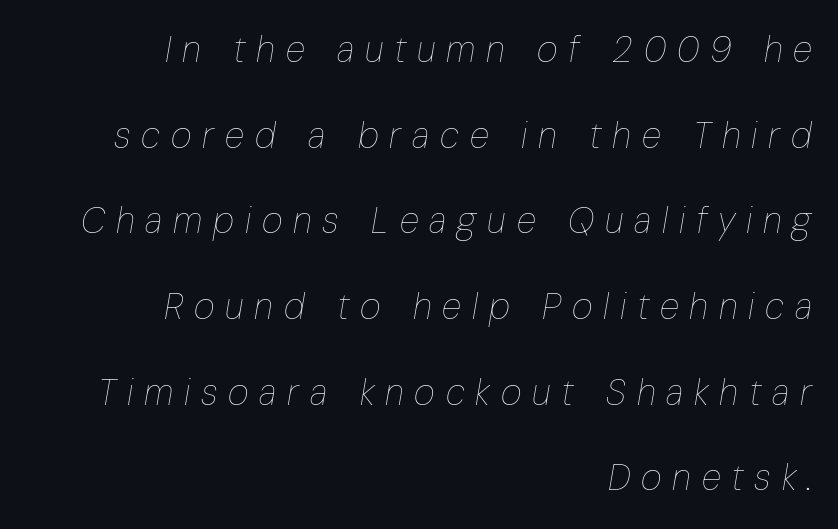
The image shows 36 px thin, condensed type, italic (leaning right); set right-aligned, loose line spacing (2.38x), unusually wide letter spacing (+0.3 em), not underlined; low stroke contrast and a medium x-height.
